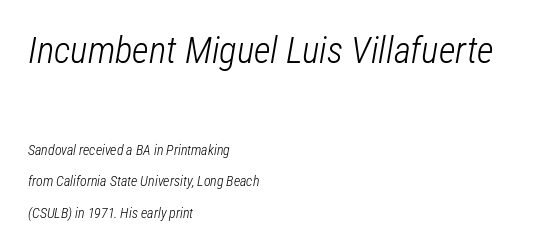
Heaviness? Minimal to ordinary, like unemphasized prose. It's the slanting kind of type. The compositor pushed each line to the left boundary. These lines are rendered in a variable-pitch font. Is the lower block the larger one? No — the upper block carries the bigger type.
